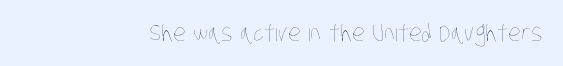
{"bold": "no", "underline": "no", "letter_spacing": "normal", "letter_spacing_em": 0.0, "glyph_px": 23}
